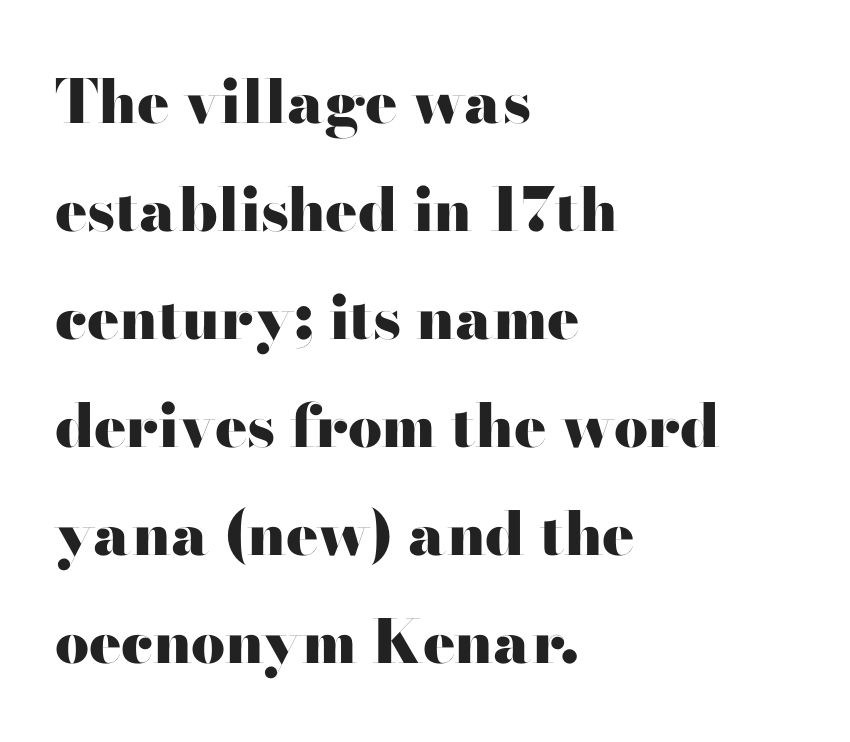
Q: Is the text bold? A: Yes.
Q: Is the text italic (slanted)? A: No, it is upright.
Q: Is the typeface a serif or a sans-serif typeface? A: Sans-serif.
Q: Is the text underlined? A: No.
Q: How is the paragraph aligned? A: Left-aligned.
Q: Is the spacing between letters normal or unusually wide? A: Normal.
Q: Width (condensed, normal, or wide)? A: Wide.
Q: Stroke contrast? A: High.
Q: x-height? A: Small.
Q: Monospaced? A: No.
